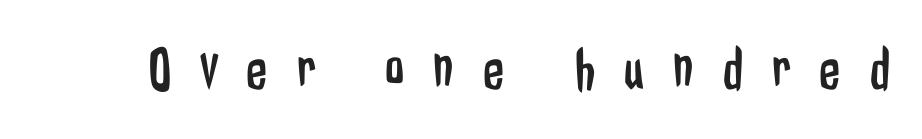
Q: Is the text bold? A: No.
Q: Is the text italic (slanted)? A: No, it is upright.
Q: Is the typeface a serif or a sans-serif typeface? A: Sans-serif.
Q: Is the text underlined? A: No.
Q: Is the spacing between letters normal or unusually wide? A: Unusually wide.
Q: Width (condensed, normal, or wide)? A: Condensed.
Q: Stroke contrast? A: Low.
Q: x-height? A: Medium.
Q: Monospaced? A: No.
